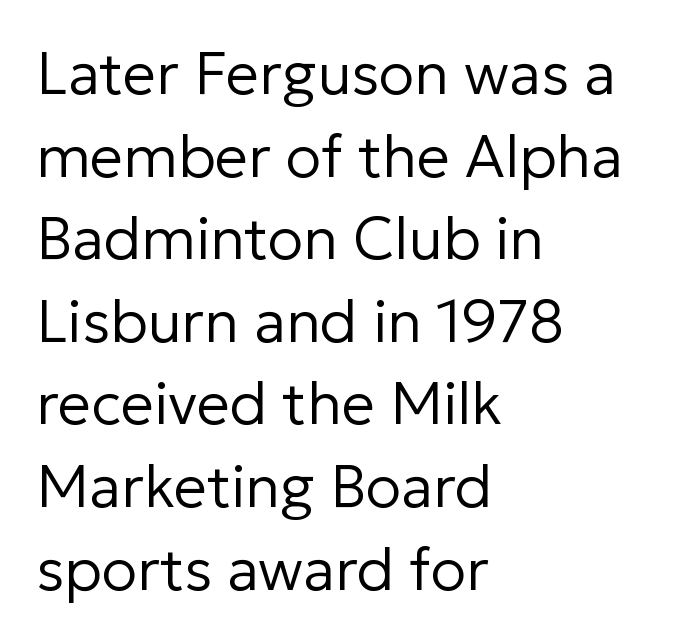
{"serif": "no", "italic": "no", "bold": "no", "weight": "regular", "width": "normal", "stroke_contrast": "low", "x_height": "medium", "monospaced": "no", "underline": "no", "align": "left", "line_spacing": "normal", "line_spacing_ratio": 1.4, "letter_spacing": "normal", "letter_spacing_em": 0.0, "glyph_px": 59}
